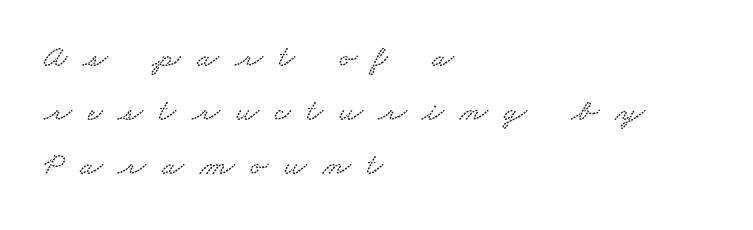
Does the copy run flush right? No — it runs flush left. Here the designer chose a conventional face with non-uniform glyph widths. A clean baseline with only descenders dipping below it. Substantial extra tracking has been applied to these lines.
